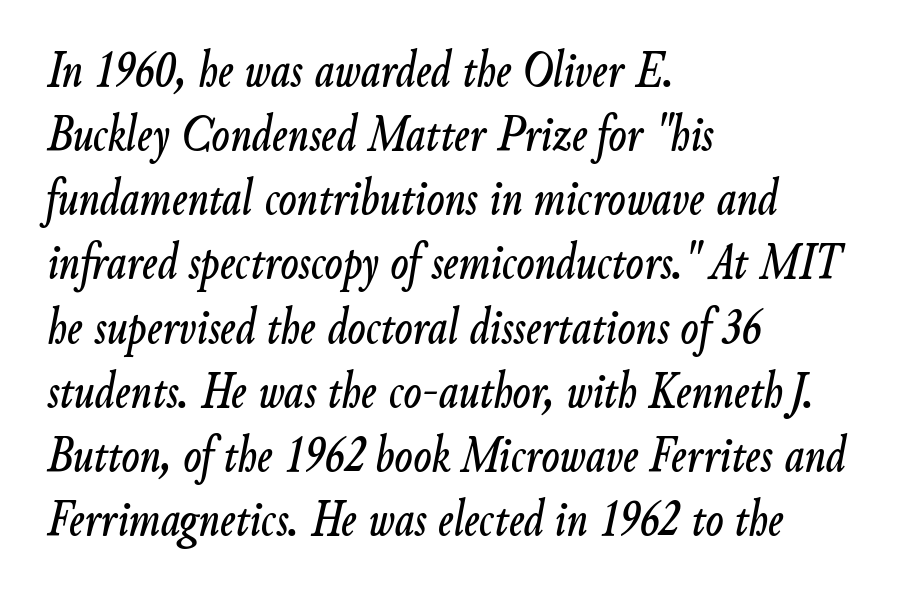
A typesetter would call this proportional, since set widths differ per character. In CSS terms this would be text-align: left. The string is rendered with underlining switched off. Words appear dense and cohesive because spacing is normal. When letters slant like this, we call the style italic.
